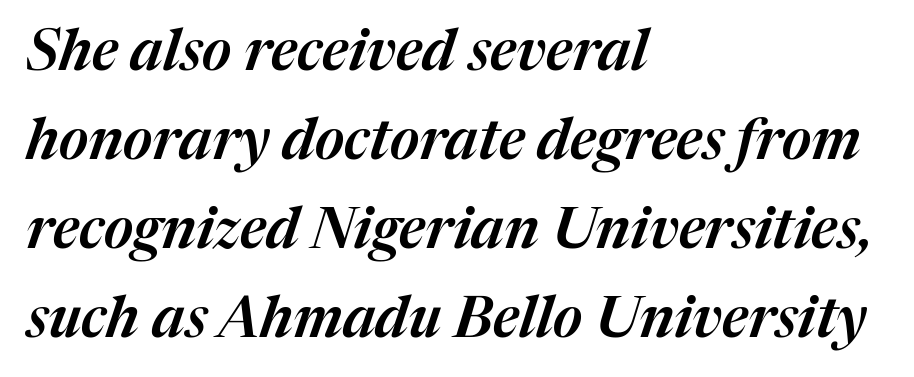
{"italic": "yes", "lean": "right", "slant_degrees": 17, "width": "normal", "stroke_contrast": "medium", "x_height": "medium", "monospaced": "no", "underline": "no", "align": "left", "line_spacing": "normal", "line_spacing_ratio": 1.56, "letter_spacing": "normal", "letter_spacing_em": 0.0, "glyph_px": 57}
